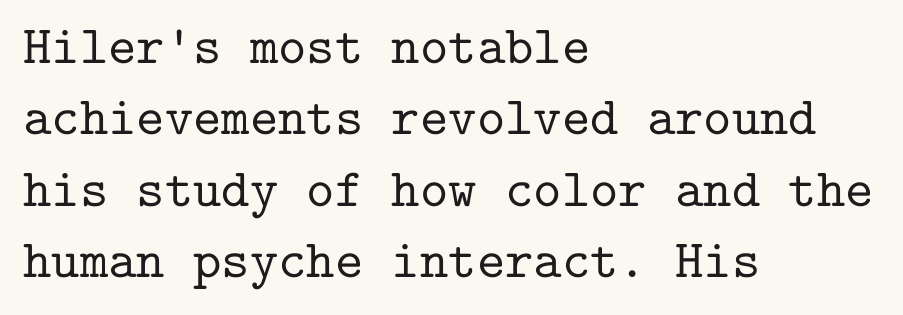
{"serif": "yes", "italic": "no", "width": "normal", "stroke_contrast": "low", "x_height": "medium", "monospaced": "yes", "underline": "no", "align": "left", "line_spacing": "normal", "line_spacing_ratio": 1.32, "letter_spacing": "normal", "letter_spacing_em": 0.0, "glyph_px": 54}
